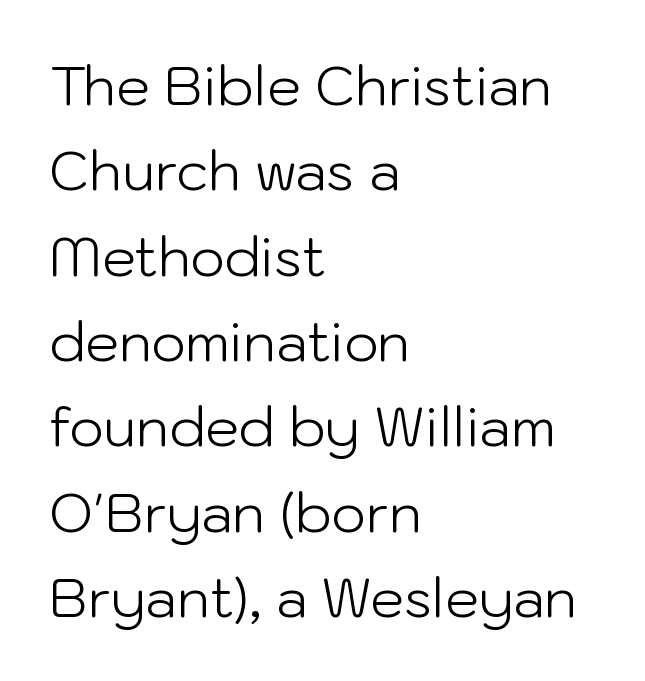
The image shows 54 px light sans-serif type, upright; set left-aligned, normal line spacing (1.58x), normal letter spacing, not underlined; low stroke contrast and a medium x-height.
